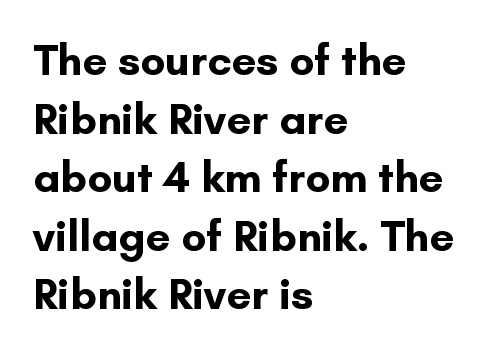
The image shows 44 px bold sans-serif type, upright; set left-aligned, normal line spacing (1.33x), normal letter spacing, not underlined; low stroke contrast and a small x-height.
